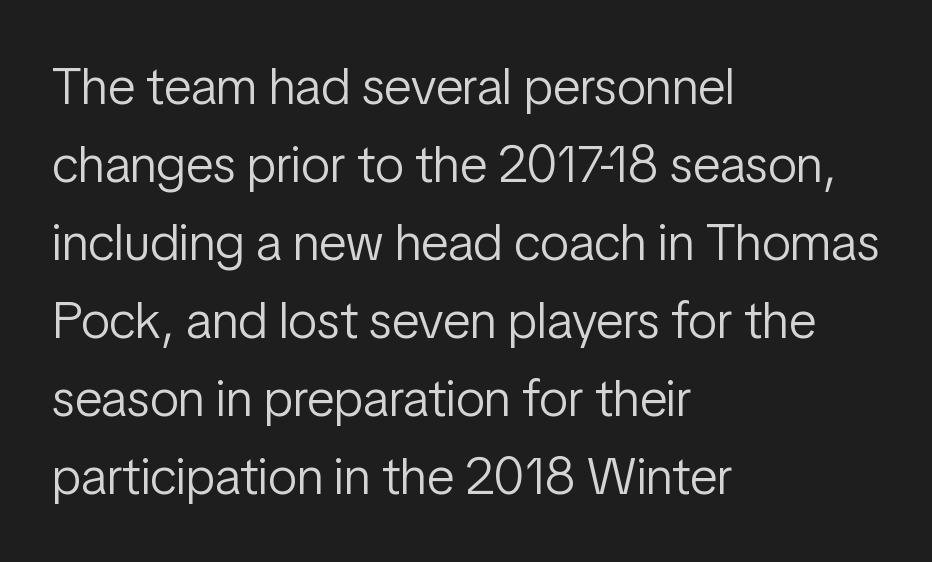
{"serif": "no", "italic": "no", "bold": "no", "weight": "light", "width": "condensed", "stroke_contrast": "low", "x_height": "medium", "monospaced": "no", "underline": "no", "align": "left", "line_spacing": "normal", "line_spacing_ratio": 1.5, "letter_spacing": "normal", "letter_spacing_em": 0.0, "glyph_px": 52}
